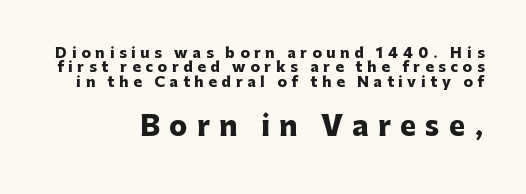
{"italic": "no", "bold": "yes", "underline": "no", "line_spacing": "tight", "line_spacing_ratio": 1.02, "letter_spacing": "wide", "letter_spacing_em": 0.34, "larger_block": "second", "size_ratio": 1.93, "glyph_px": 27}
